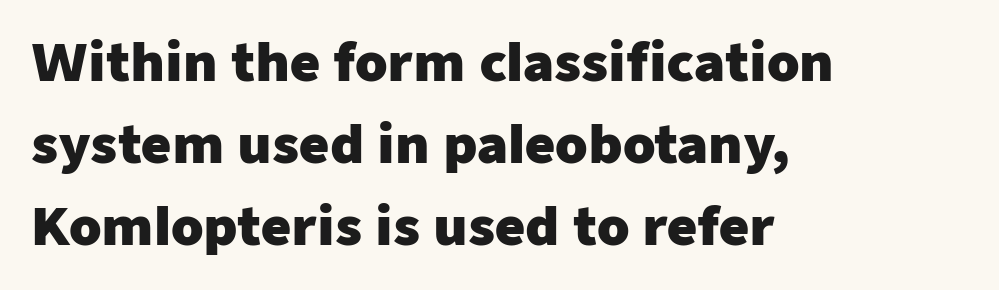
The space directly below the letters is spotless. The face used here has the dense, thick strokes of a bold. The text was rendered using a sans face with plain stroke endings. Layout note: lines flush left. Words appear dense and cohesive because spacing is normal. Looks like regular typesetting: each glyph gets only the width it needs.
